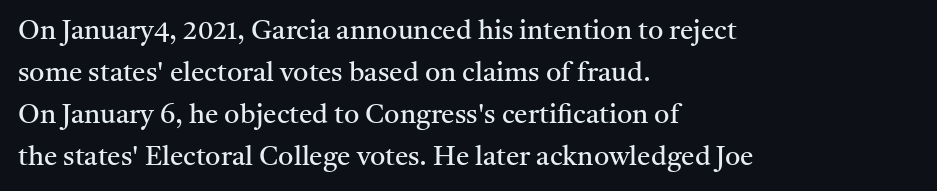
The image shows 27 px text type, upright; set left-aligned, normal line spacing (1.56x), normal letter spacing, not underlined.
